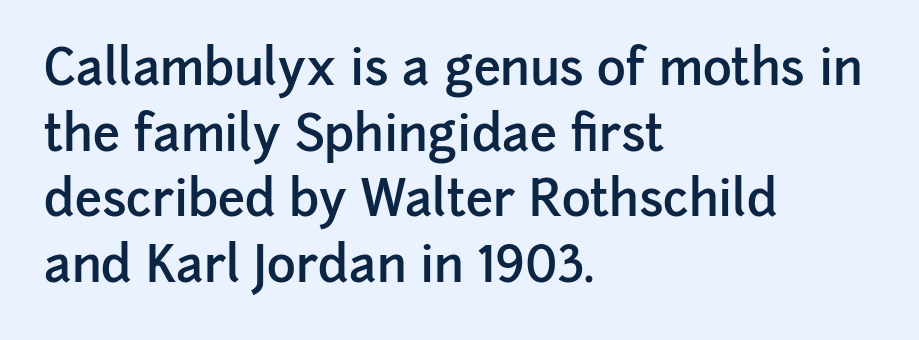
Q: Is the text bold? A: Semi-bold.
Q: Is the text italic (slanted)? A: No, it is upright.
Q: Is the typeface a serif or a sans-serif typeface? A: Sans-serif.
Q: Is the text underlined? A: No.
Q: How is the paragraph aligned? A: Left-aligned.
Q: Is the spacing between letters normal or unusually wide? A: Normal.
Q: Is the spacing between lines tight, normal or loose? A: Normal.
Q: Width (condensed, normal, or wide)? A: Normal.
Q: Stroke contrast? A: Low.
Q: x-height? A: Medium.
Q: Monospaced? A: No.
